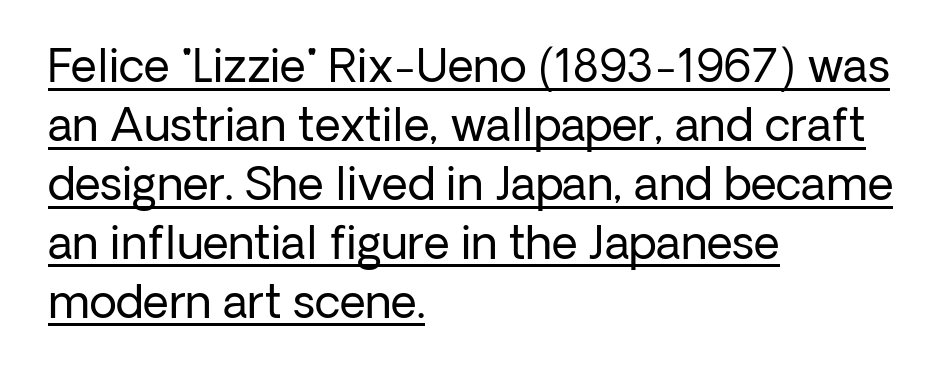
{"serif": "no", "italic": "no", "bold": "no", "weight": "regular", "width": "normal", "stroke_contrast": "low", "x_height": "medium", "monospaced": "no", "underline": "yes", "align": "left", "line_spacing": "normal", "line_spacing_ratio": 1.31, "letter_spacing": "normal", "letter_spacing_em": 0.0, "glyph_px": 45}
